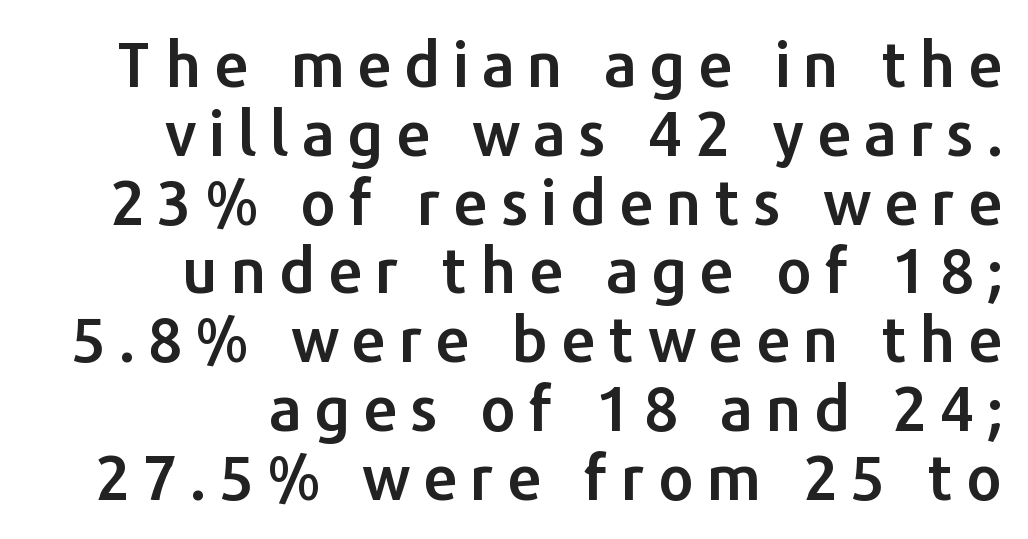
The image shows 62 px sans-serif type, upright; set right-aligned, tight line spacing (1.11x), unusually wide letter spacing (+0.2 em), not underlined; low stroke contrast and a medium x-height.
